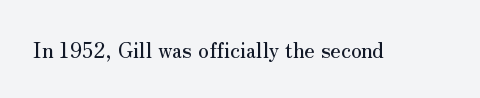
The image shows 21 px text type, upright; set normal letter spacing, not underlined.
